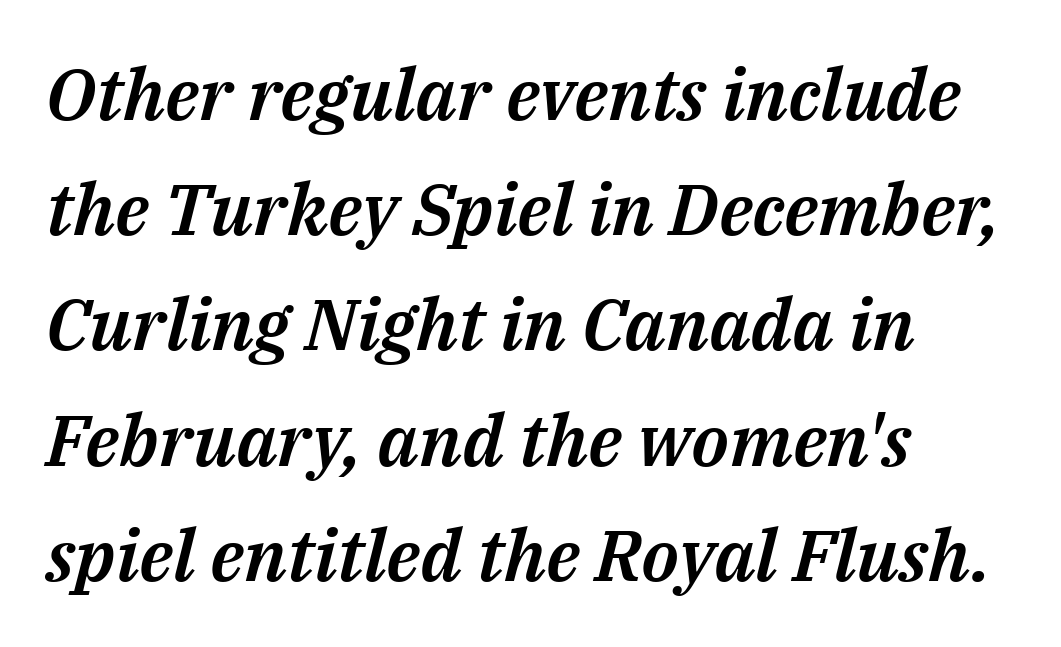
Q: Is the text italic (slanted)? A: Yes, it leans right by about 14 degrees.
Q: Is the text underlined? A: No.
Q: How is the paragraph aligned? A: Left-aligned.
Q: Is the spacing between letters normal or unusually wide? A: Normal.
Q: Is the spacing between lines tight, normal or loose? A: Normal.
Q: Width (condensed, normal, or wide)? A: Normal.
Q: Stroke contrast? A: Medium.
Q: x-height? A: Medium.
Q: Monospaced? A: No.
